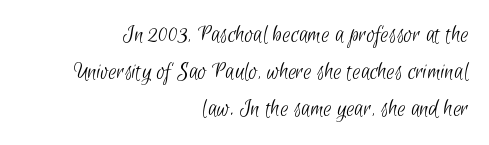
Q: Is the text bold? A: No.
Q: Is the text underlined? A: No.
Q: How is the paragraph aligned? A: Right-aligned.
Q: Is the spacing between letters normal or unusually wide? A: Normal.
Q: Is the spacing between lines tight, normal or loose? A: Normal.
